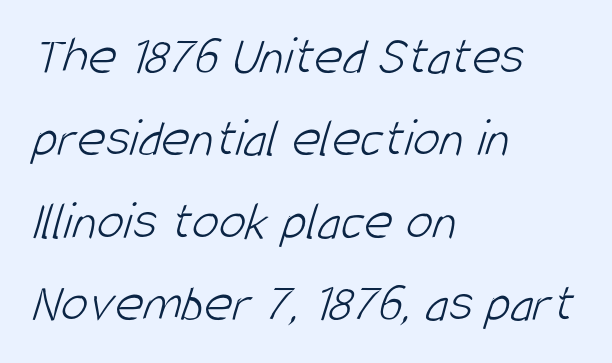
Q: Is the text bold? A: No.
Q: Is the typeface a serif or a sans-serif typeface? A: Sans-serif.
Q: Is the text underlined? A: No.
Q: How is the paragraph aligned? A: Left-aligned.
Q: Is the spacing between letters normal or unusually wide? A: Normal.
Q: Is the spacing between lines tight, normal or loose? A: Normal.
Q: Width (condensed, normal, or wide)? A: Condensed.
Q: Stroke contrast? A: Low.
Q: x-height? A: Large.
Q: Monospaced? A: No.
